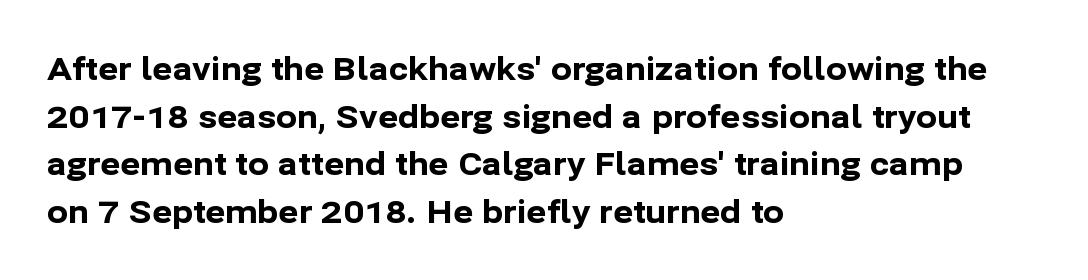
{"serif": "no", "italic": "no", "bold": "yes", "weight": "bold", "width": "normal", "stroke_contrast": "low", "x_height": "medium", "monospaced": "no", "underline": "no", "align": "left", "line_spacing": "normal", "line_spacing_ratio": 1.54, "letter_spacing": "normal", "letter_spacing_em": 0.0, "glyph_px": 31}
